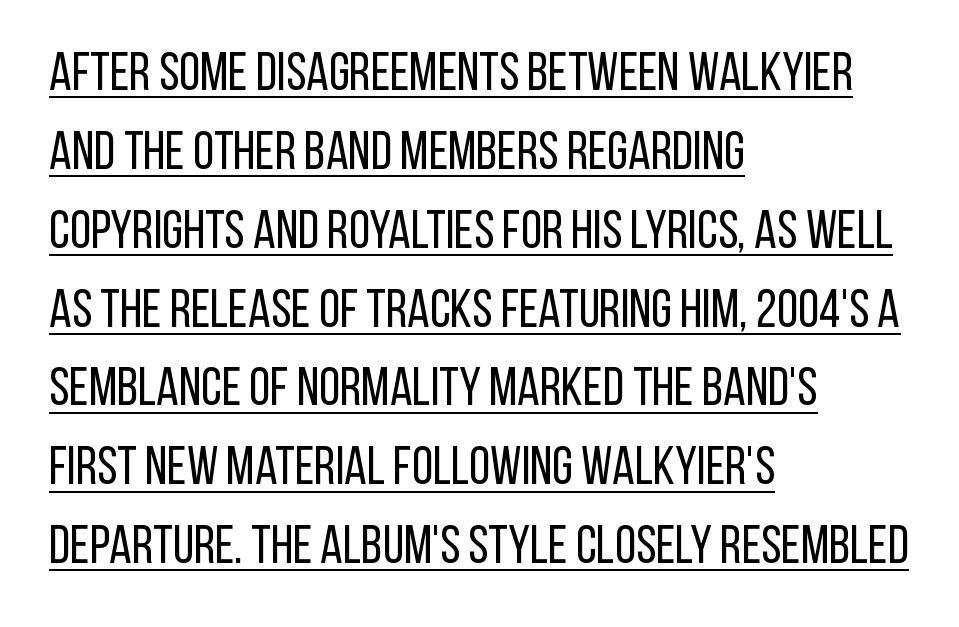
{"serif": "no", "italic": "no", "bold": "no", "weight": "regular", "width": "condensed", "stroke_contrast": "low", "x_height": "large", "monospaced": "no", "underline": "yes", "align": "left", "line_spacing": "normal", "line_spacing_ratio": 1.46, "letter_spacing": "normal", "letter_spacing_em": 0.0, "glyph_px": 54}
